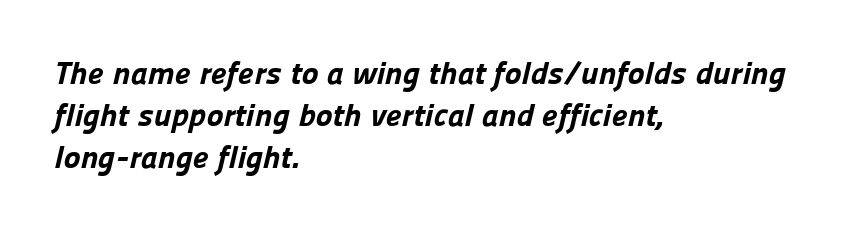
The image shows 32 px bold sans-serif type; set left-aligned, normal line spacing (1.32x), normal letter spacing, not underlined; low stroke contrast and a medium x-height.
